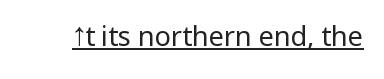
Vertical stems look standard width or narrower in stroke. This sample carries an underscore along the baseline area. Notice how the stems are strictly vertical — no italics here. Spacing between characters is what you'd get straight out of the box.
